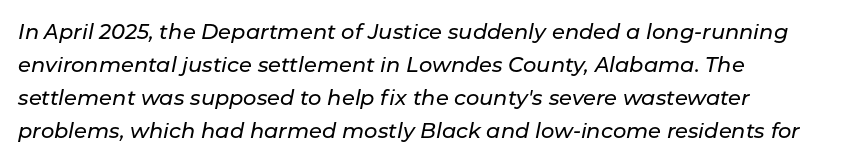
{"italic": "yes", "lean": "right", "slant_degrees": 11, "underline": "no", "align": "left", "line_spacing": "normal", "line_spacing_ratio": 1.57, "letter_spacing": "normal", "letter_spacing_em": 0.0, "glyph_px": 21}
